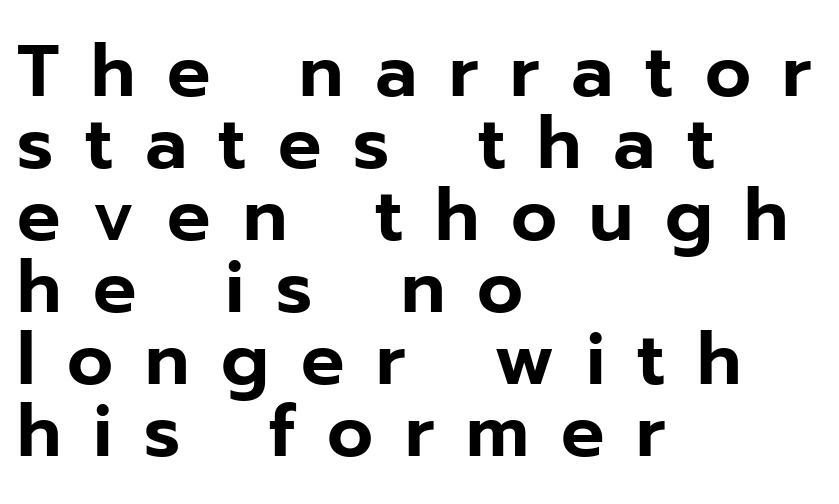
The image shows 72 px sans-serif type, upright; set left-aligned, tight line spacing (1.0x), unusually wide letter spacing (+0.44 em), not underlined; low stroke contrast and a medium x-height.
